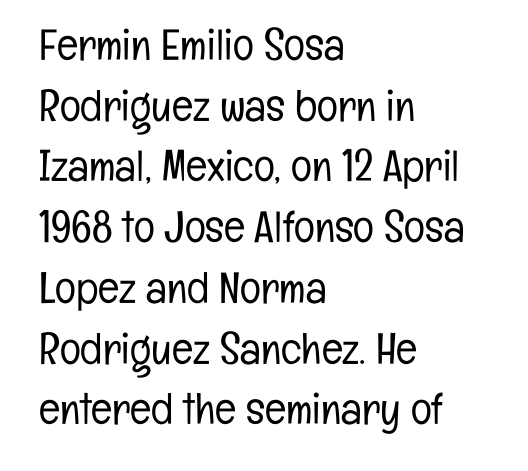
{"serif": "no", "italic": "no", "bold": "no", "weight": "light", "width": "condensed", "stroke_contrast": "low", "x_height": "medium", "monospaced": "no", "underline": "no", "align": "left", "line_spacing": "normal", "line_spacing_ratio": 1.38, "letter_spacing": "normal", "letter_spacing_em": 0.0, "glyph_px": 44}
